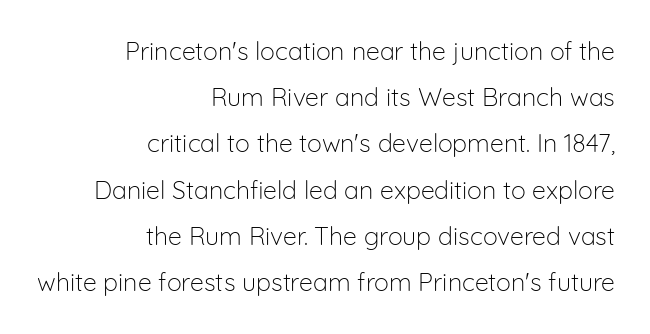
The image shows 25 px text type, upright; set right-aligned, line spacing 1.85x, normal letter spacing, not underlined.
